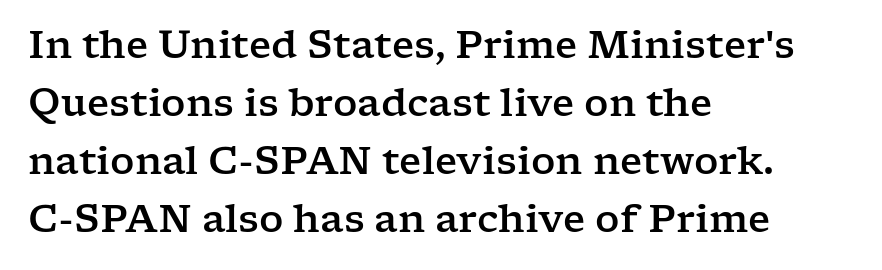
Q: Is the text italic (slanted)? A: No, it is upright.
Q: Is the typeface a serif or a sans-serif typeface? A: Serif.
Q: Is the text underlined? A: No.
Q: How is the paragraph aligned? A: Left-aligned.
Q: Is the spacing between letters normal or unusually wide? A: Normal.
Q: Is the spacing between lines tight, normal or loose? A: Normal.
Q: Width (condensed, normal, or wide)? A: Wide.
Q: Stroke contrast? A: Low.
Q: x-height? A: Medium.
Q: Monospaced? A: No.
